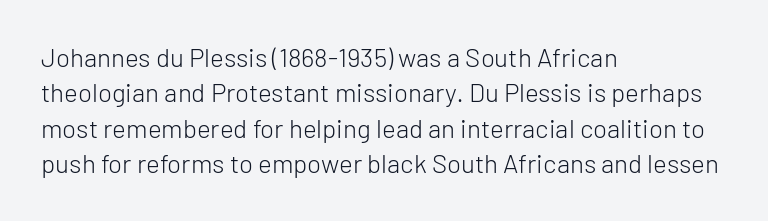
Q: Is the text bold? A: No.
Q: Is the text italic (slanted)? A: No, it is upright.
Q: Is the text underlined? A: No.
Q: How is the paragraph aligned? A: Left-aligned.
Q: Is the spacing between letters normal or unusually wide? A: Normal.
Q: Is the spacing between lines tight, normal or loose? A: Normal.
